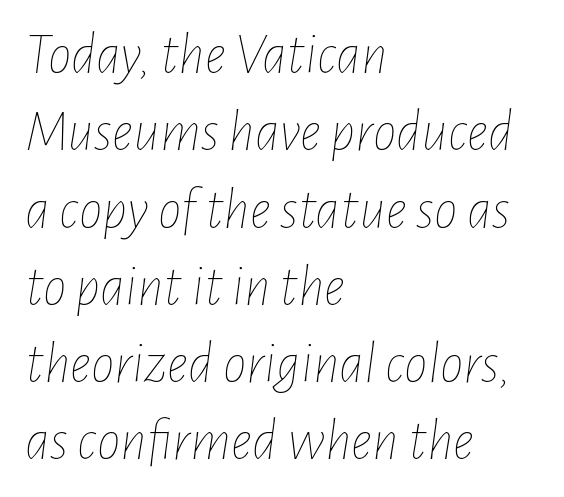
The image shows 59 px thin, condensed type, italic (leaning right); set left-aligned, normal line spacing (1.31x), normal letter spacing, not underlined; low stroke contrast and a medium x-height.
